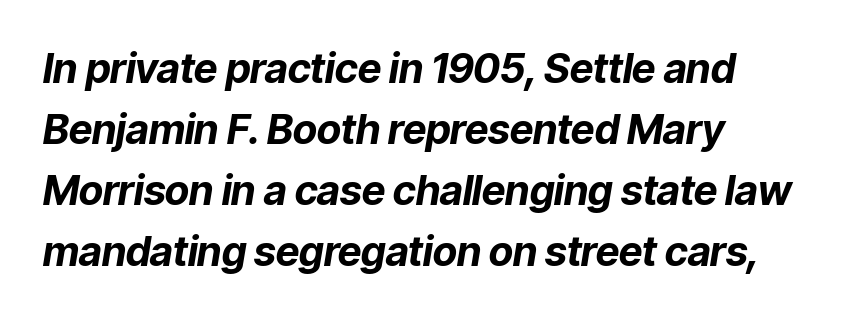
Short and long lines alike share a common starting point at left. Beneath every word, the page is bare. How heavy is the stroke? Heavy — this is a bold. Baseline-to-baseline distance is the conventional proportion of letter height.
